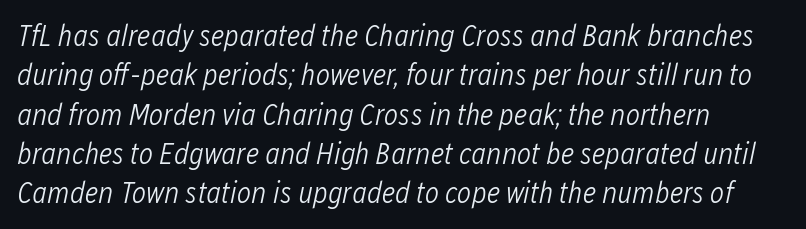
No extra tracking has been applied to these lines. Leftover space on each line is placed entirely after the last word. A clean baseline with only descenders dipping below it. This sample has the flowing, uneven cadence of proportional lettering. It's the slanting kind of type.
